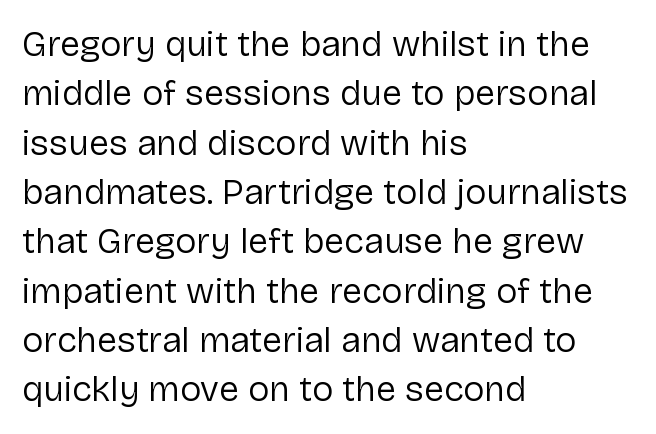
Q: Is the text bold? A: No.
Q: Is the text italic (slanted)? A: No, it is upright.
Q: Is the typeface a serif or a sans-serif typeface? A: Sans-serif.
Q: Is the text underlined? A: No.
Q: How is the paragraph aligned? A: Left-aligned.
Q: Is the spacing between letters normal or unusually wide? A: Normal.
Q: Is the spacing between lines tight, normal or loose? A: Normal.
Q: Width (condensed, normal, or wide)? A: Normal.
Q: Stroke contrast? A: Low.
Q: x-height? A: Medium.
Q: Monospaced? A: No.
